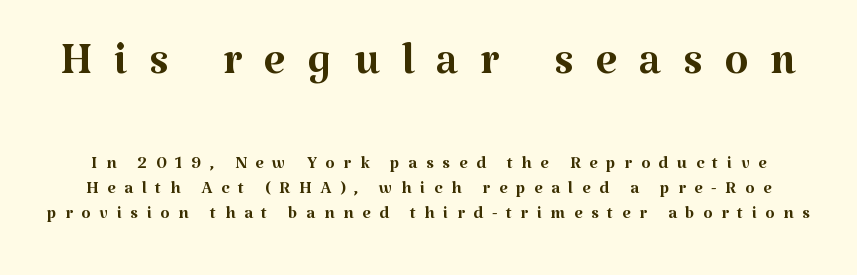
The image shows 61 px regular-weight serif type, upright; set tight line spacing (1.05x), unusually wide letter spacing (+0.36 em), not underlined; the first (top) block is 2.54x larger; medium stroke contrast and a medium x-height.
